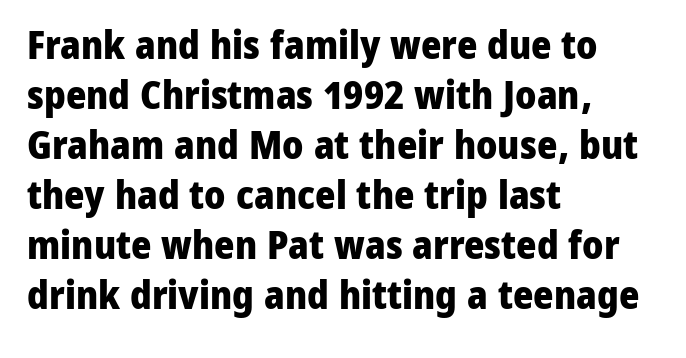
Underlining? Definitely not there. The letters are bold, with thick, heavy strokes. Italic: no, the glyphs are upright roman. Is the letter spacing exaggerated? No — it looks like the ordinary default. Looks like regular typesetting: each glyph gets only the width it needs.
